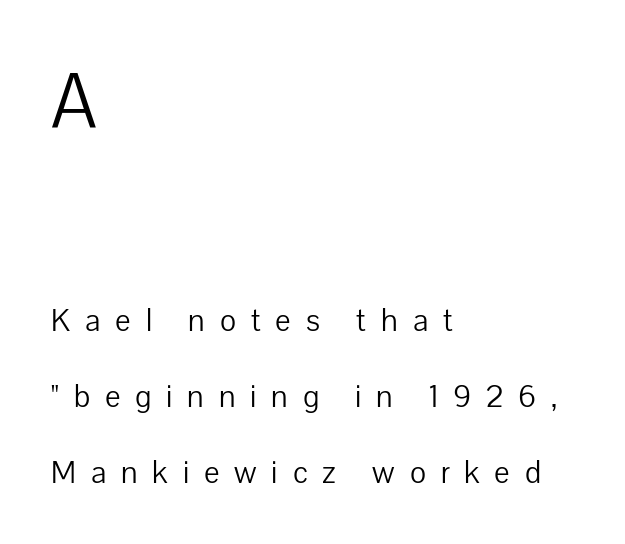
{"serif": "no", "italic": "no", "bold": "no", "weight": "light", "width": "normal", "stroke_contrast": "low", "x_height": "medium", "monospaced": "no", "underline": "no", "align": "left", "line_spacing": "loose", "line_spacing_ratio": 2.44, "letter_spacing": "wide", "letter_spacing_em": 0.48, "larger_block": "first", "size_ratio": 2.48, "glyph_px": 77}
